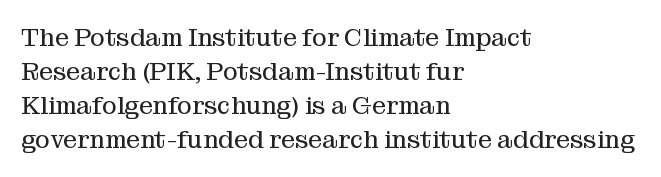
A normal amount of white space separates one row of letters from the next. Honestly, the letter spacing is just normal — you wouldn't notice it. The font's upright variant was chosen for this text. Is this a heavy cut? Hardly; it is regular or lighter. Caption: multi-line text, flush left, ragged right.
